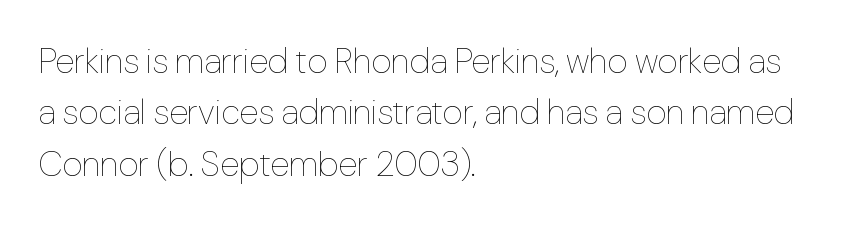
Q: Is the text bold? A: No.
Q: Is the text italic (slanted)? A: No, it is upright.
Q: Is the text underlined? A: No.
Q: How is the paragraph aligned? A: Left-aligned.
Q: Is the spacing between letters normal or unusually wide? A: Normal.
Q: Is the spacing between lines tight, normal or loose? A: Normal.
Q: Width (condensed, normal, or wide)? A: Normal.
Q: Stroke contrast? A: Low.
Q: x-height? A: Medium.
Q: Monospaced? A: No.
